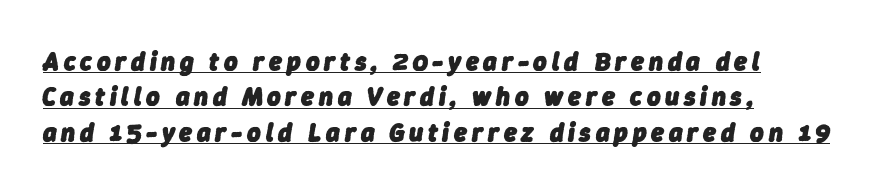
Q: Is the text bold? A: Yes.
Q: Is the text italic (slanted)? A: Yes, it leans right by about 9 degrees.
Q: Is the text underlined? A: Yes.
Q: How is the paragraph aligned? A: Left-aligned.
Q: Is the spacing between lines tight, normal or loose? A: Normal.
